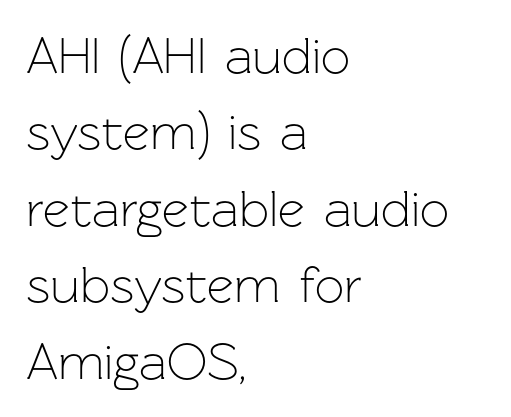
{"serif": "no", "italic": "no", "bold": "no", "weight": "light", "width": "normal", "stroke_contrast": "low", "x_height": "medium", "monospaced": "no", "underline": "no", "align": "left", "line_spacing": "normal", "line_spacing_ratio": 1.47, "letter_spacing": "normal", "letter_spacing_em": 0.0, "glyph_px": 52}
